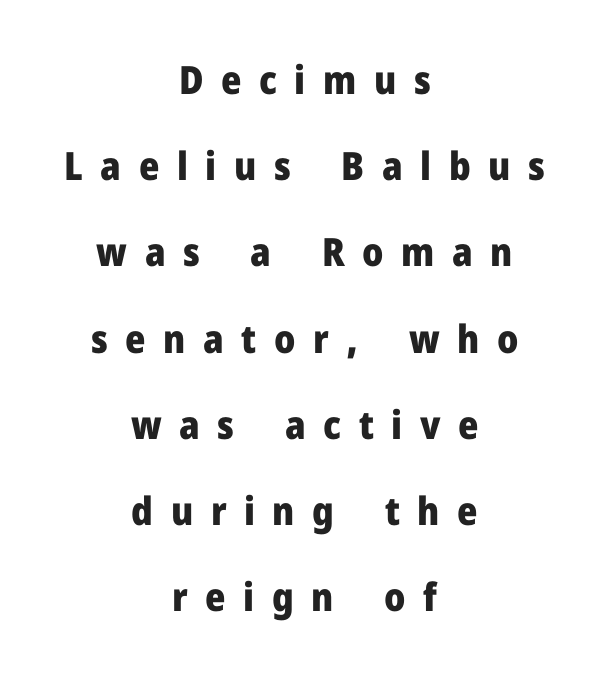
The image shows 39 px heavy sans-serif type, upright; set centered, loose line spacing (2.21x), unusually wide letter spacing (+0.45 em), not underlined; low stroke contrast and a medium x-height.
